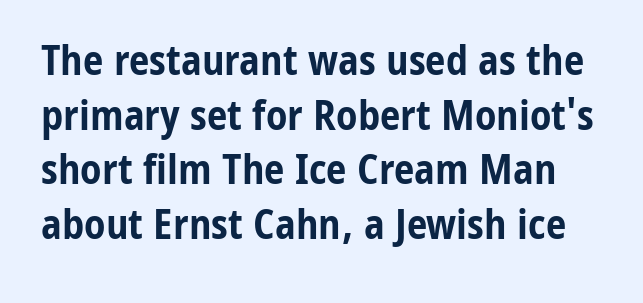
{"serif": "no", "italic": "no", "bold": "yes", "weight": "bold", "width": "condensed", "stroke_contrast": "low", "x_height": "medium", "monospaced": "no", "underline": "no", "line_spacing": "normal", "line_spacing_ratio": 1.33, "letter_spacing": "normal", "letter_spacing_em": 0.0, "glyph_px": 41}
